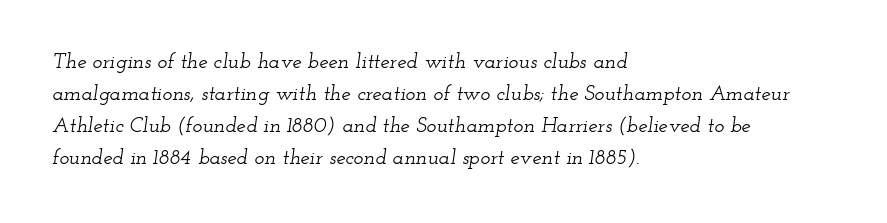
Q: Is the text italic (slanted)? A: Yes, it leans right by about 12 degrees.
Q: Is the text underlined? A: No.
Q: How is the paragraph aligned? A: Left-aligned.
Q: Is the spacing between letters normal or unusually wide? A: Normal.
Q: Is the spacing between lines tight, normal or loose? A: Normal.
